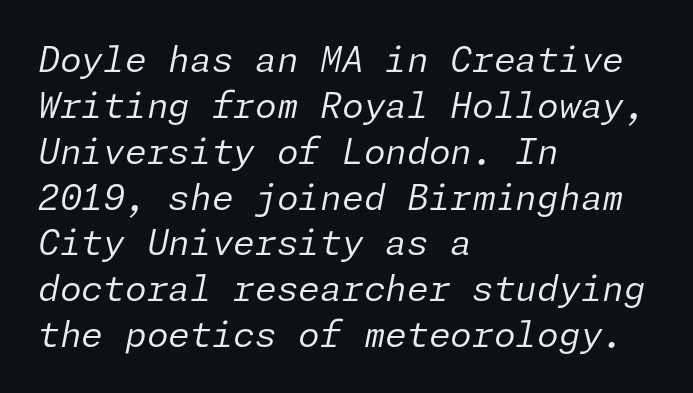
Q: Is the text bold? A: No.
Q: Is the text italic (slanted)? A: Yes, it leans right by about 11 degrees.
Q: Is the text underlined? A: No.
Q: How is the paragraph aligned? A: Left-aligned.
Q: Is the spacing between letters normal or unusually wide? A: Normal.
Q: Is the spacing between lines tight, normal or loose? A: Normal.
Q: Width (condensed, normal, or wide)? A: Normal.
Q: Stroke contrast? A: Low.
Q: x-height? A: Medium.
